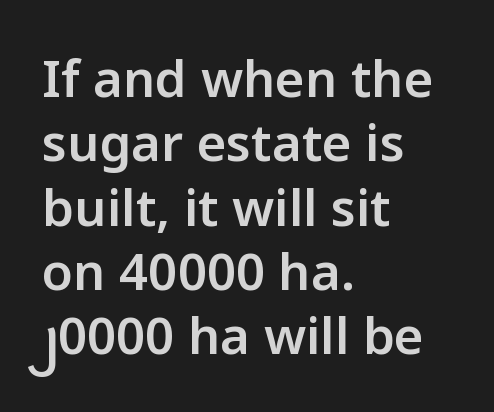
The image shows 51 px semibold sans-serif type, upright; set left-aligned, normal line spacing (1.26x), normal letter spacing, not underlined; low stroke contrast and a medium x-height.
